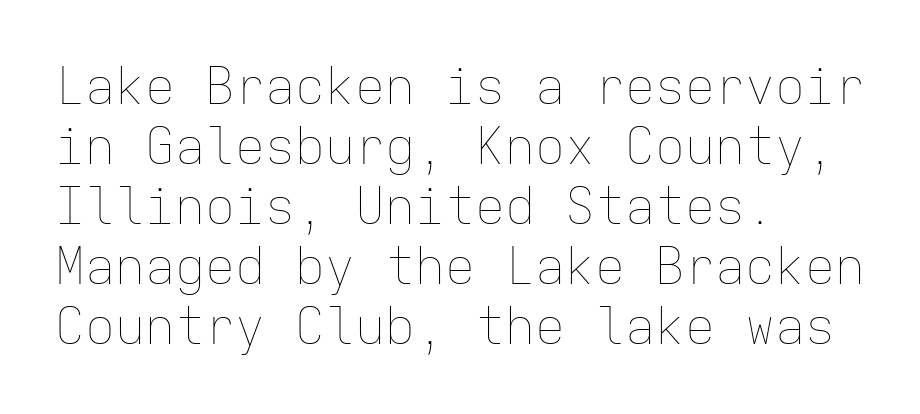
{"italic": "no", "bold": "no", "weight": "thin", "width": "normal", "stroke_contrast": "low", "x_height": "medium", "monospaced": "yes", "underline": "no", "align": "left", "line_spacing_ratio": 1.2, "letter_spacing": "normal", "letter_spacing_em": 0.0, "glyph_px": 50}
